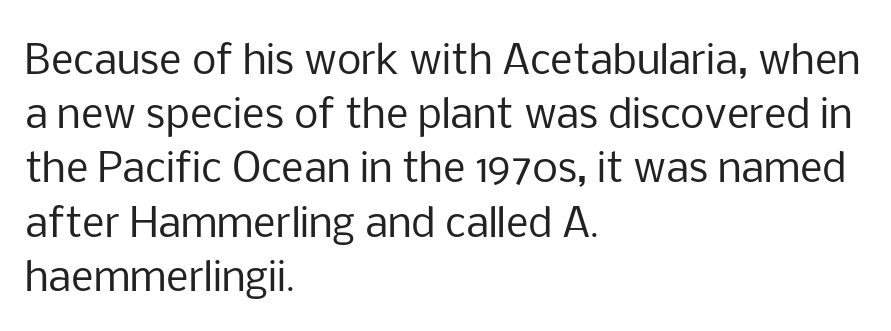
The font is comparable to plain body text, perhaps lighter. The baseline area is clear. Observe the absence of serifs on each vertical stroke in this sample. Think of a printed novel: that variable character pitch is what you see here. The axis of the letterforms is exactly vertical. Every row of glyphs begins at an identical x-position on the left.
